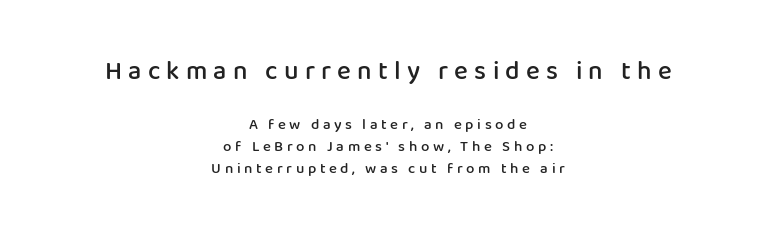
The block of text has a typical density, with ordinary space between rows. Letters rest on an invisible, unmarked baseline. Moderately thickened strokes mark this as semibold type. The passage is arranged like a title page — every line centered. Scale decreases going downward across the two blocks.
